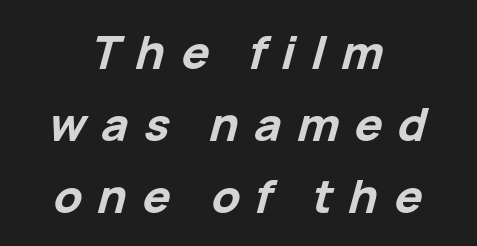
Q: Is the text bold? A: Yes.
Q: Is the text italic (slanted)? A: Yes, it leans right by about 15 degrees.
Q: Is the text underlined? A: No.
Q: How is the paragraph aligned? A: Centered.
Q: Is the spacing between letters normal or unusually wide? A: Unusually wide.
Q: Is the spacing between lines tight, normal or loose? A: Normal.
Q: Width (condensed, normal, or wide)? A: Normal.
Q: Stroke contrast? A: Low.
Q: x-height? A: Medium.
Q: Monospaced? A: No.
